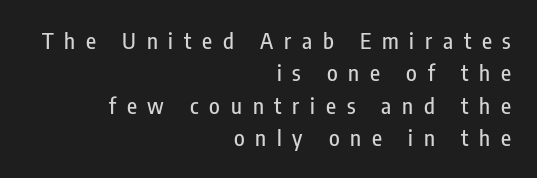
{"italic": "no", "underline": "no", "align": "right", "line_spacing": "normal", "line_spacing_ratio": 1.47, "letter_spacing": "wide", "letter_spacing_em": 0.49, "glyph_px": 22}
